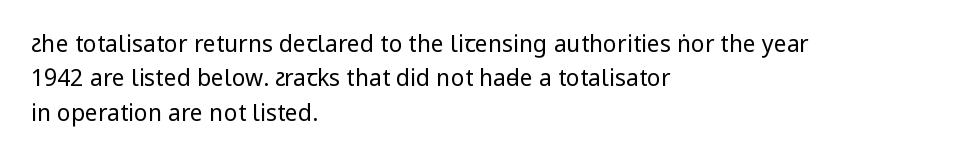
Q: Is the text bold? A: No.
Q: Is the text italic (slanted)? A: No, it is upright.
Q: Is the text underlined? A: No.
Q: How is the paragraph aligned? A: Left-aligned.
Q: Is the spacing between letters normal or unusually wide? A: Normal.
Q: Is the spacing between lines tight, normal or loose? A: Normal.
